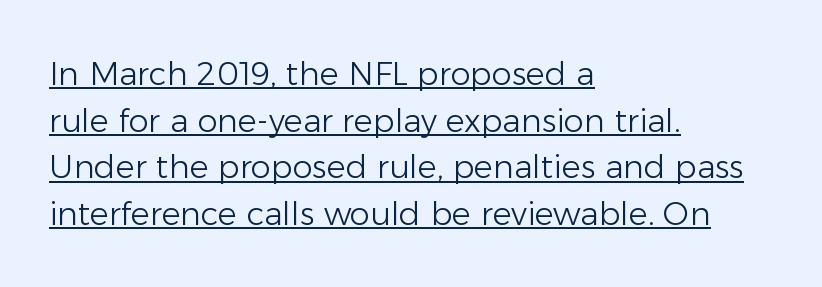
Q: Is the text bold? A: No.
Q: Is the text italic (slanted)? A: No, it is upright.
Q: Is the typeface a serif or a sans-serif typeface? A: Sans-serif.
Q: Is the text underlined? A: Yes.
Q: How is the paragraph aligned? A: Left-aligned.
Q: Is the spacing between letters normal or unusually wide? A: Normal.
Q: Is the spacing between lines tight, normal or loose? A: Normal.
Q: Width (condensed, normal, or wide)? A: Normal.
Q: Stroke contrast? A: Low.
Q: x-height? A: Medium.
Q: Monospaced? A: No.
